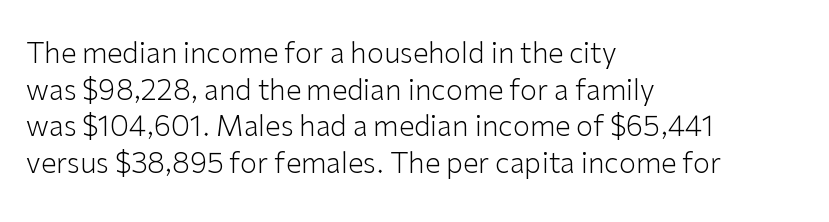
Nothing sits at the stroke ends, so this counts as sans-serif. Do the characters align in a grid? No, the font is proportional. Between one letter and the next there's only the usual sliver of space. Rendered with straight, roman letterforms. Glance below the letters and you will spot only blank space. Is this a heavy cut? Hardly; it is regular or lighter.
